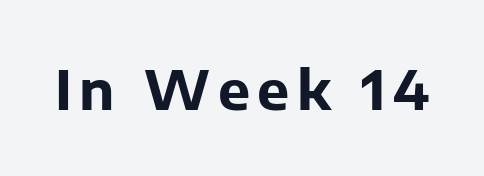
Q: Is the text bold? A: Yes.
Q: Is the text italic (slanted)? A: No, it is upright.
Q: Is the typeface a serif or a sans-serif typeface? A: Sans-serif.
Q: Is the text underlined? A: No.
Q: Width (condensed, normal, or wide)? A: Normal.
Q: Stroke contrast? A: Low.
Q: x-height? A: Medium.
Q: Monospaced? A: No.
